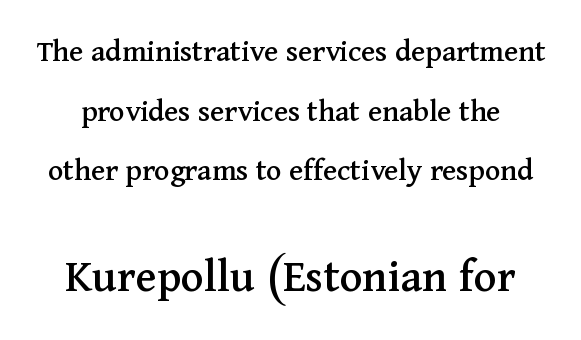
{"serif": "yes", "italic": "no", "width": "normal", "stroke_contrast": "medium", "x_height": "medium", "monospaced": "no", "underline": "no", "line_spacing_ratio": 1.86, "letter_spacing": "normal", "letter_spacing_em": 0.0, "larger_block": "second", "size_ratio": 1.5, "glyph_px": 48}
